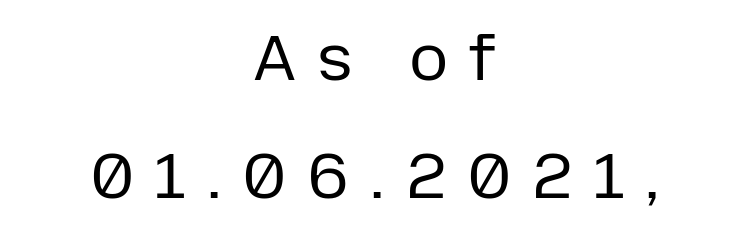
{"serif": "no", "italic": "no", "bold": "no", "weight": "regular", "width": "normal", "stroke_contrast": "low", "x_height": "medium", "monospaced": "no", "underline": "no", "align": "center", "line_spacing_ratio": 1.81, "letter_spacing": "wide", "letter_spacing_em": 0.31, "glyph_px": 65}
